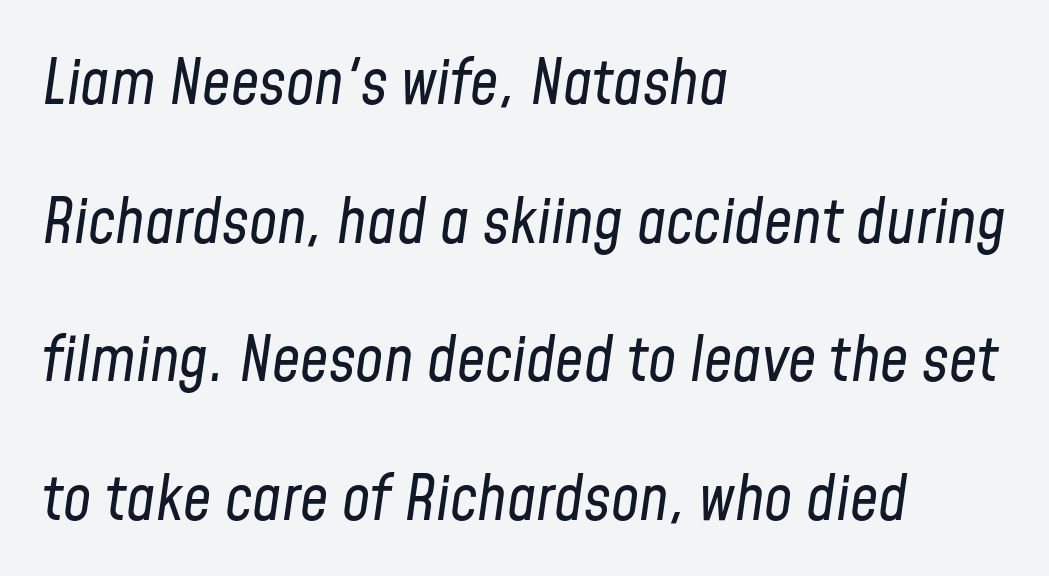
{"italic": "yes", "lean": "right", "slant_degrees": 8, "bold": "no", "weight": "regular", "width": "condensed", "stroke_contrast": "low", "x_height": "medium", "monospaced": "no", "underline": "no", "align": "left", "line_spacing": "loose", "line_spacing_ratio": 2.2, "letter_spacing": "normal", "letter_spacing_em": 0.0, "glyph_px": 63}
